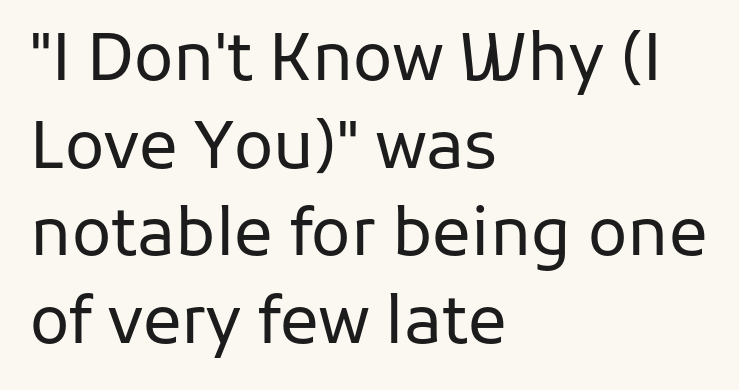
The lettering holds an erect, upright posture throughout. Are there feet on the stems? There aren't — it's a sans. Is this a fixed-width face? No — the glyphs have proportional, varying widths. The compositor pushed each line to the left boundary.
